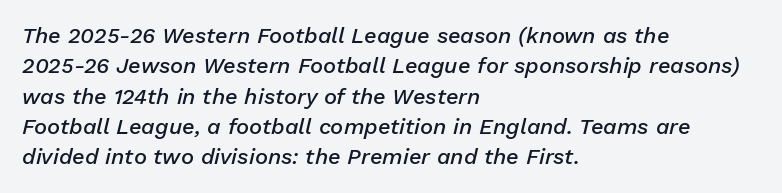
The image shows 22 px text type, italic (leaning right); set left-aligned, normal line spacing (1.38x), normal letter spacing, not underlined.
